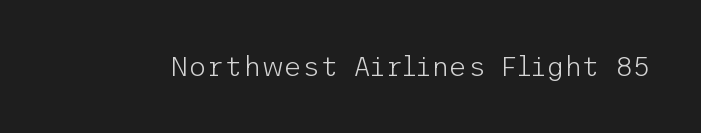
The typography opts for an upright posture over an oblique one. There is no visible air inserted between adjacent glyphs. Grotesque or geometric, the face here clearly has no serifs. Each stroke keeps to a modest, everyday thickness or less.
